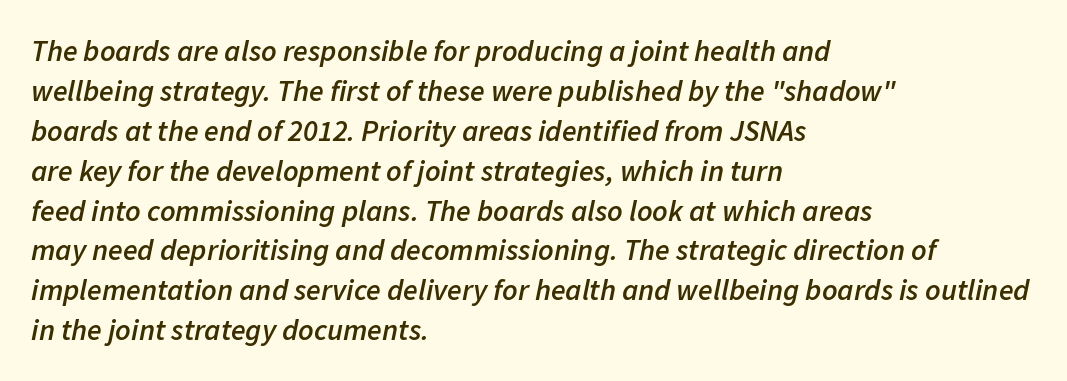
The typesetting leans somewhat heavy: a semibold. Here the designer chose a conventional face with non-uniform glyph widths. The whole block is typeset with a tilt. Observe the ordinary spacing: letters are neighbours, not strangers. Casual observation: everything's shoved over to the left. The designer left line spacing at the default.
